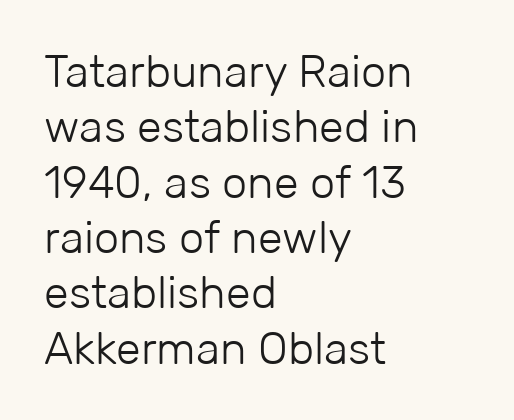
Q: Is the text bold? A: No.
Q: Is the text italic (slanted)? A: No, it is upright.
Q: Is the typeface a serif or a sans-serif typeface? A: Sans-serif.
Q: Is the text underlined? A: No.
Q: How is the paragraph aligned? A: Left-aligned.
Q: Is the spacing between letters normal or unusually wide? A: Normal.
Q: Width (condensed, normal, or wide)? A: Normal.
Q: Stroke contrast? A: Low.
Q: x-height? A: Medium.
Q: Monospaced? A: No.
